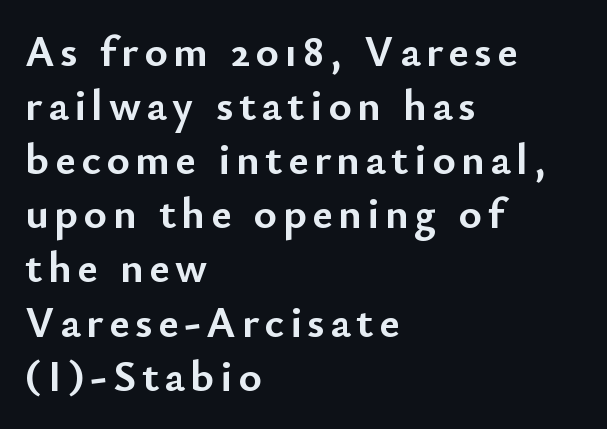
Q: Is the text bold? A: Yes.
Q: Is the text italic (slanted)? A: No, it is upright.
Q: Is the typeface a serif or a sans-serif typeface? A: Sans-serif.
Q: Is the text underlined? A: No.
Q: How is the paragraph aligned? A: Left-aligned.
Q: Width (condensed, normal, or wide)? A: Normal.
Q: Stroke contrast? A: Low.
Q: x-height? A: Small.
Q: Monospaced? A: No.
